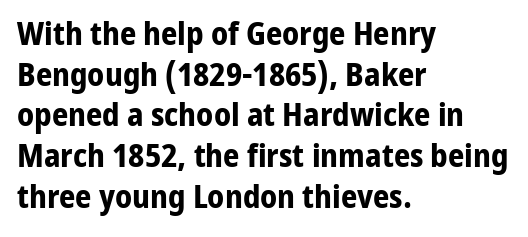
Q: Is the text bold? A: Yes.
Q: Is the text italic (slanted)? A: No, it is upright.
Q: Is the typeface a serif or a sans-serif typeface? A: Sans-serif.
Q: Is the text underlined? A: No.
Q: How is the paragraph aligned? A: Left-aligned.
Q: Is the spacing between letters normal or unusually wide? A: Normal.
Q: Is the spacing between lines tight, normal or loose? A: Normal.
Q: Width (condensed, normal, or wide)? A: Normal.
Q: Stroke contrast? A: Low.
Q: x-height? A: Medium.
Q: Monospaced? A: No.
